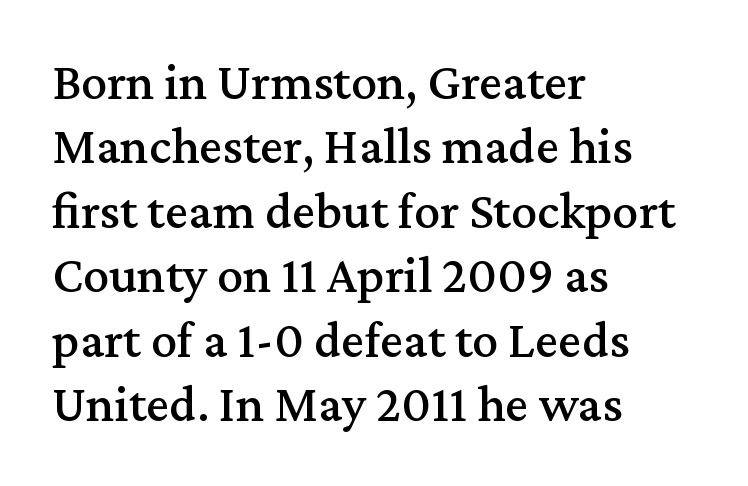
Q: Is the text italic (slanted)? A: No, it is upright.
Q: Is the typeface a serif or a sans-serif typeface? A: Serif.
Q: Is the text underlined? A: No.
Q: How is the paragraph aligned? A: Left-aligned.
Q: Is the spacing between letters normal or unusually wide? A: Normal.
Q: Width (condensed, normal, or wide)? A: Normal.
Q: Stroke contrast? A: Medium.
Q: x-height? A: Medium.
Q: Monospaced? A: No.
